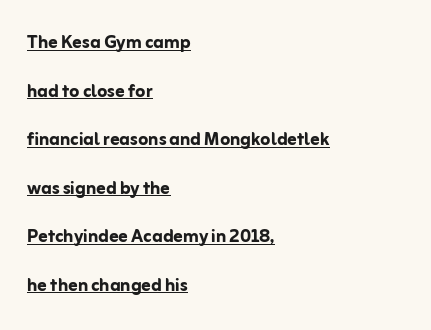
The typography opts for an upright posture over an oblique one. Horizontal alignment here is leftward, the default for most running prose. The gaps between neighbouring characters are ordinary and unremarkable. Strokes here are thick enough to call this a true bold.
